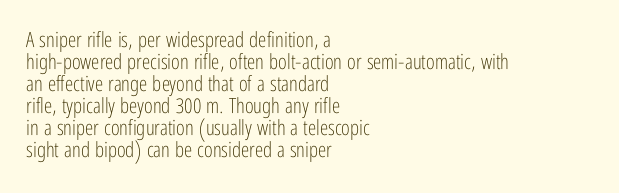
Q: Is the text bold? A: No.
Q: Is the text italic (slanted)? A: No, it is upright.
Q: Is the text underlined? A: No.
Q: How is the paragraph aligned? A: Left-aligned.
Q: Is the spacing between letters normal or unusually wide? A: Normal.
Q: Is the spacing between lines tight, normal or loose? A: Tight.
